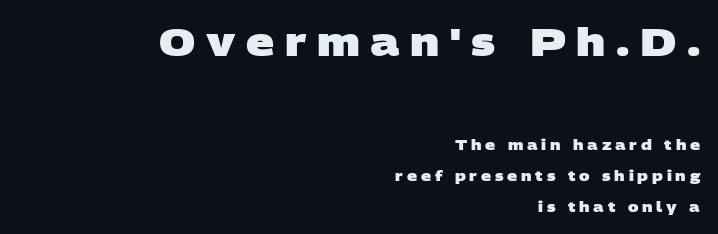
The image shows 39 px heavy, wide sans-serif type; set right-aligned, loose line spacing (2.22x), unusually wide letter spacing (+0.27 em), not underlined; the first (top) block is 2.79x larger; low stroke contrast and a large x-height.
